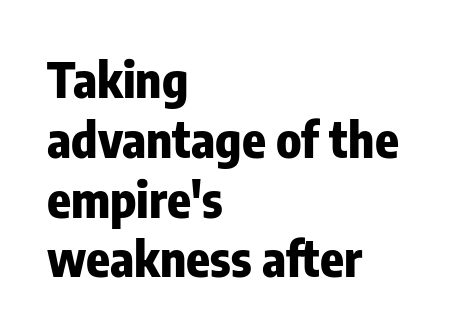
Characters follow at the spacing the type designer built in. The compositor pushed each line to the left boundary. Ascenders rise straight up at ninety degrees. The font family rendered here belongs to the sans-serif group. The strokes are fattened all the way to bold.
